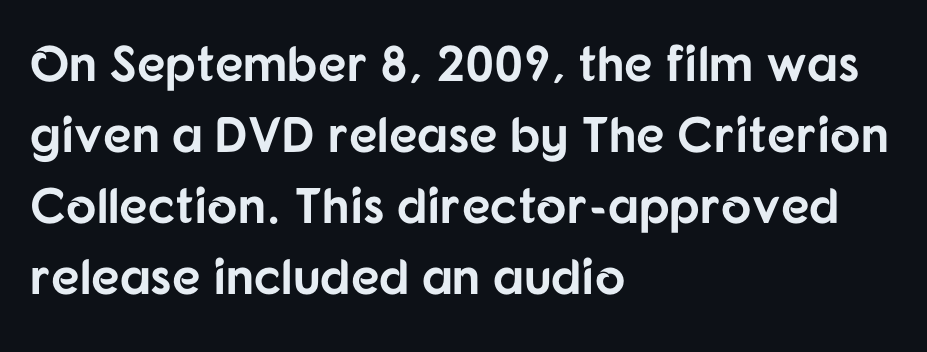
Q: Is the text bold? A: Yes.
Q: Is the text italic (slanted)? A: No, it is upright.
Q: Is the typeface a serif or a sans-serif typeface? A: Sans-serif.
Q: Is the text underlined? A: No.
Q: How is the paragraph aligned? A: Left-aligned.
Q: Is the spacing between letters normal or unusually wide? A: Normal.
Q: Is the spacing between lines tight, normal or loose? A: Normal.
Q: Width (condensed, normal, or wide)? A: Normal.
Q: Stroke contrast? A: Low.
Q: x-height? A: Medium.
Q: Monospaced? A: No.
